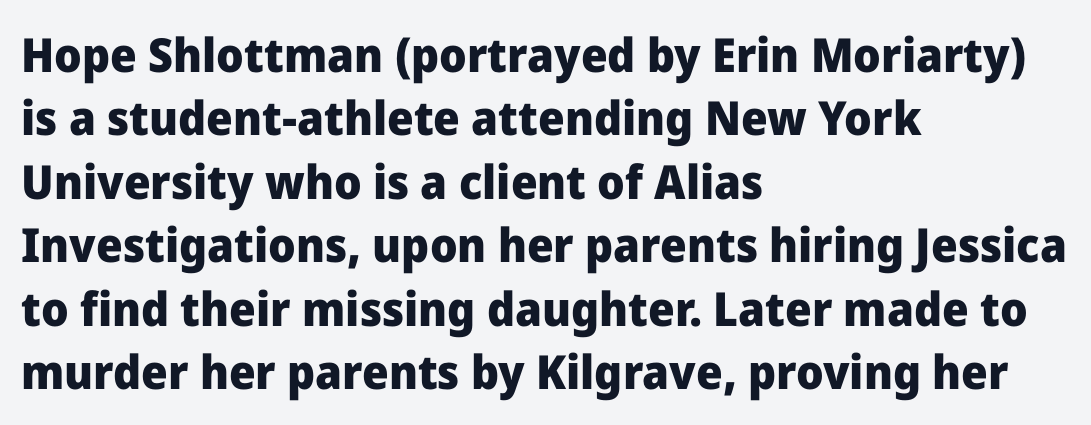
{"serif": "no", "italic": "no", "bold": "yes", "weight": "heavy", "width": "normal", "stroke_contrast": "low", "x_height": "medium", "monospaced": "no", "underline": "no", "align": "left", "line_spacing": "normal", "line_spacing_ratio": 1.35, "letter_spacing": "normal", "letter_spacing_em": 0.0, "glyph_px": 47}
